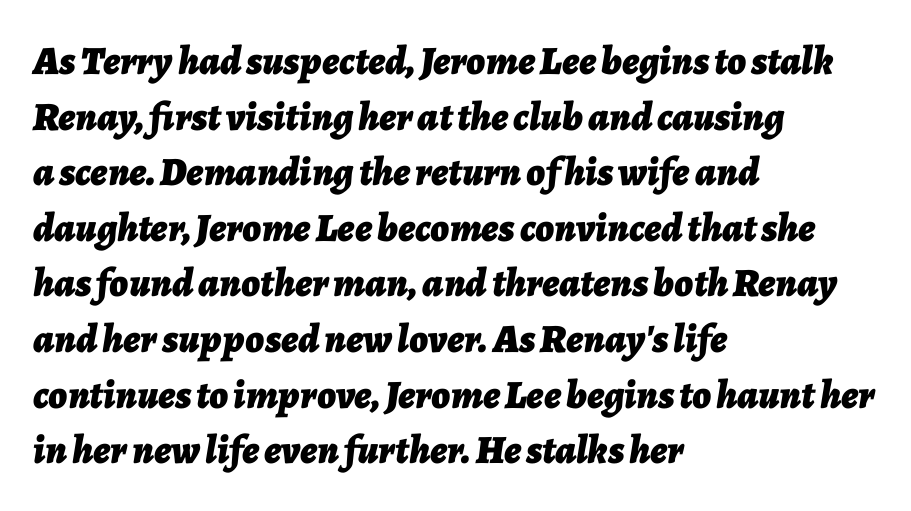
{"italic": "yes", "lean": "right", "slant_degrees": 7, "bold": "yes", "weight": "bold", "width": "normal", "stroke_contrast": "low", "x_height": "medium", "monospaced": "no", "underline": "no", "align": "left", "line_spacing": "normal", "line_spacing_ratio": 1.39, "letter_spacing": "normal", "letter_spacing_em": 0.0, "glyph_px": 40}
